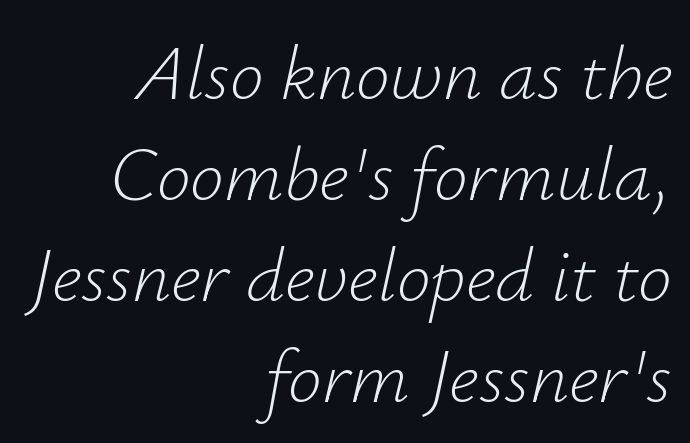
The image shows 76 px light type, italic (leaning right); set right-aligned, normal line spacing (1.33x), normal letter spacing, not underlined; low stroke contrast and a small x-height.
